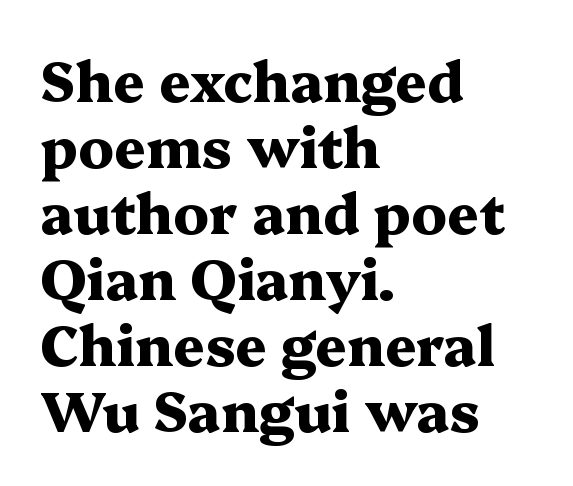
{"serif": "yes", "italic": "no", "bold": "yes", "weight": "heavy", "width": "wide", "stroke_contrast": "medium", "x_height": "medium", "monospaced": "no", "underline": "no", "align": "left", "line_spacing_ratio": 1.2, "letter_spacing": "normal", "letter_spacing_em": 0.0, "glyph_px": 55}
